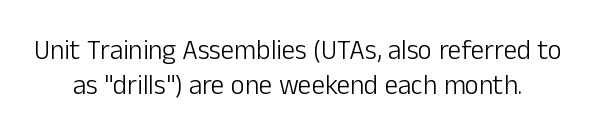
The image shows 27 px text type, upright; set normal line spacing (1.3x), normal letter spacing, not underlined.
